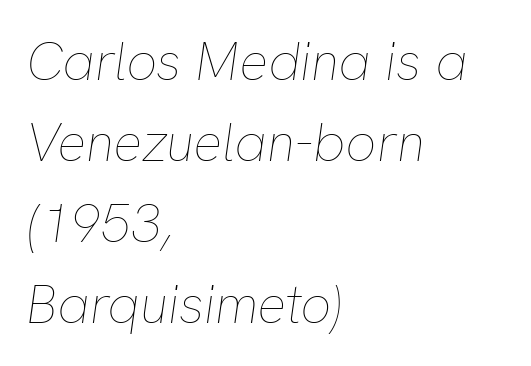
Q: Is the text bold? A: No.
Q: Is the text italic (slanted)? A: Yes, it leans right by about 8 degrees.
Q: Is the text underlined? A: No.
Q: How is the paragraph aligned? A: Left-aligned.
Q: Is the spacing between letters normal or unusually wide? A: Normal.
Q: Is the spacing between lines tight, normal or loose? A: Normal.
Q: Width (condensed, normal, or wide)? A: Normal.
Q: Stroke contrast? A: Low.
Q: x-height? A: Medium.
Q: Monospaced? A: No.
